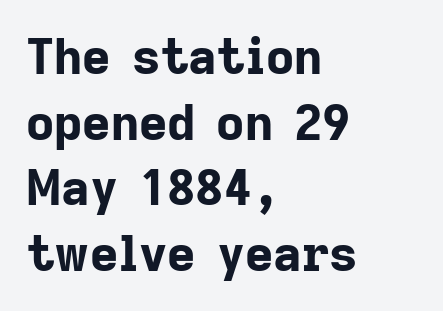
{"serif": "no", "italic": "no", "bold": "yes", "weight": "bold", "width": "normal", "stroke_contrast": "low", "x_height": "medium", "monospaced": "no", "underline": "no", "align": "left", "line_spacing": "normal", "line_spacing_ratio": 1.34, "letter_spacing": "normal", "letter_spacing_em": 0.0, "glyph_px": 49}
